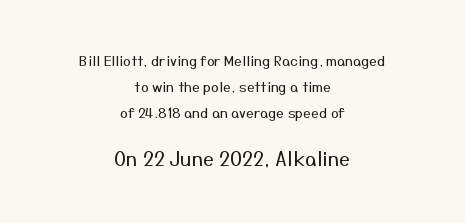
The image shows 20 px text type, upright; set centered, line spacing 1.86x, normal letter spacing, not underlined; the second (bottom) block is 1.43x larger.
